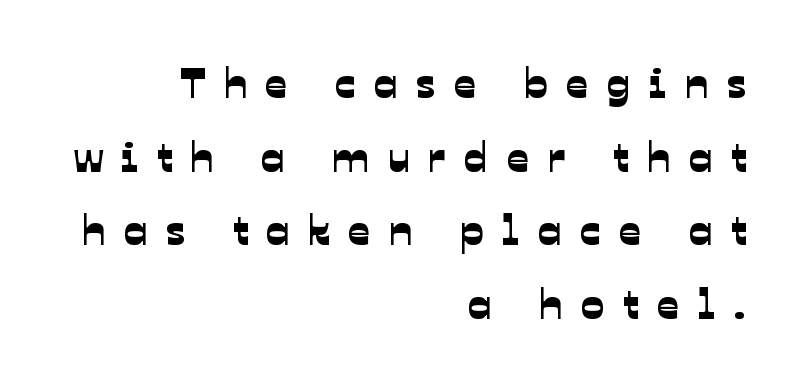
{"serif": "no", "width": "normal", "stroke_contrast": "low", "x_height": "medium", "monospaced": "no", "underline": "no", "align": "right", "line_spacing_ratio": 1.71, "letter_spacing": "wide", "letter_spacing_em": 0.43, "glyph_px": 43}
